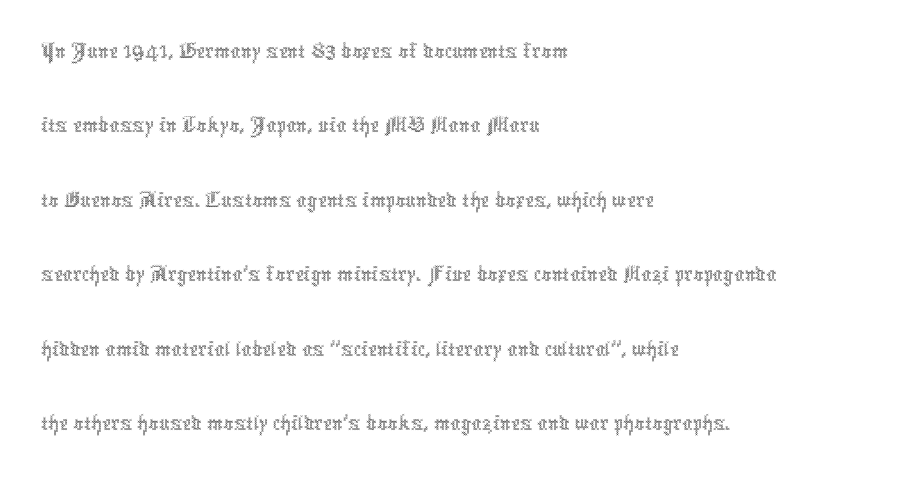
The image shows 50 px thin, condensed type, upright; set left-aligned, normal line spacing (1.49x), normal letter spacing, not underlined; a medium x-height.
